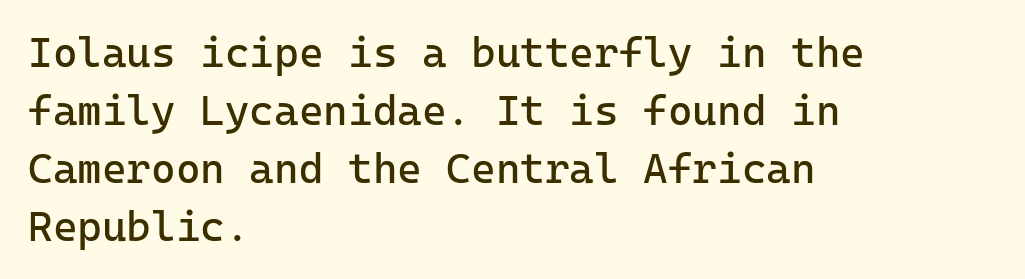
The image shows 42 px regular-weight sans-serif type, upright, monospaced; set left-aligned, normal line spacing (1.38x), normal letter spacing, not underlined; low stroke contrast and a medium x-height.
